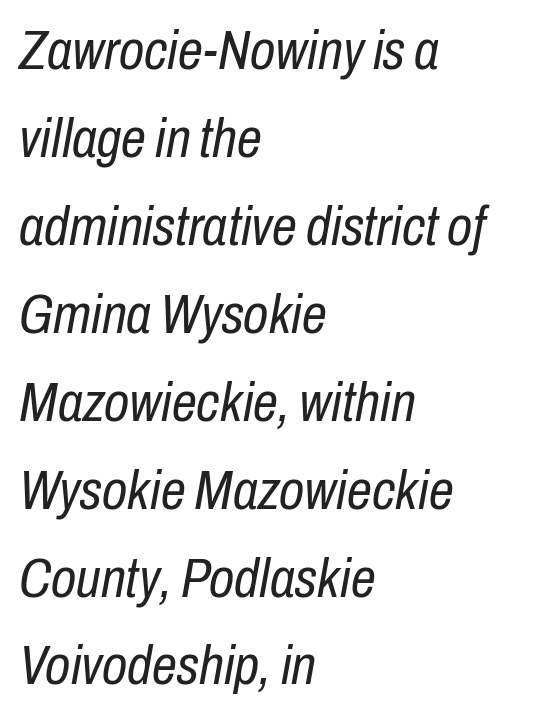
The image shows 56 px regular-weight, condensed type, italic (leaning right); set left-aligned, normal line spacing (1.57x), normal letter spacing, not underlined; low stroke contrast and a medium x-height.
